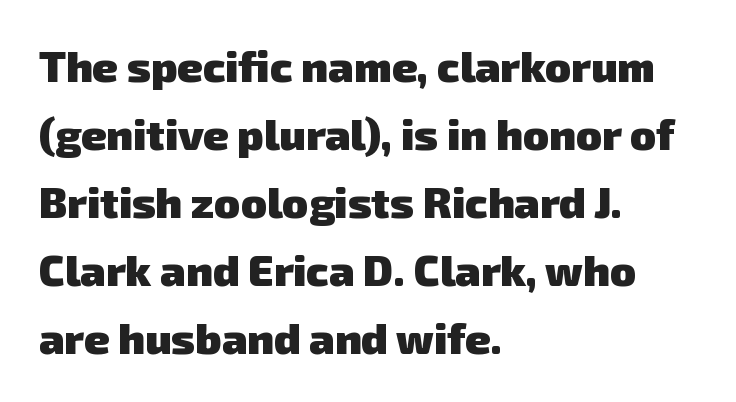
This block has exactly the height ordinary leading produces. Check under the words: just untouched page. A dark, heavy texture on the line: the type is bold. The passage shown has conventional tracking throughout. These lines are rendered in a variable-pitch font.
